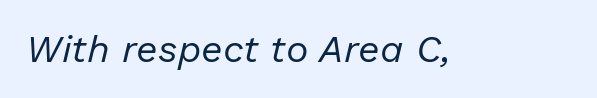
{"italic": "yes", "lean": "right", "slant_degrees": 13, "bold": "no", "weight": "regular", "width": "normal", "stroke_contrast": "low", "x_height": "medium", "monospaced": "no", "underline": "no", "letter_spacing": "normal", "letter_spacing_em": 0.0, "glyph_px": 38}
